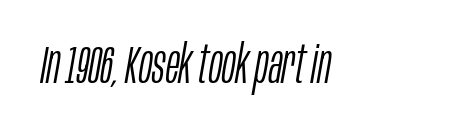
The image shows 52 px light, condensed type, italic (leaning right); set normal letter spacing, not underlined; low stroke contrast and a large x-height.
